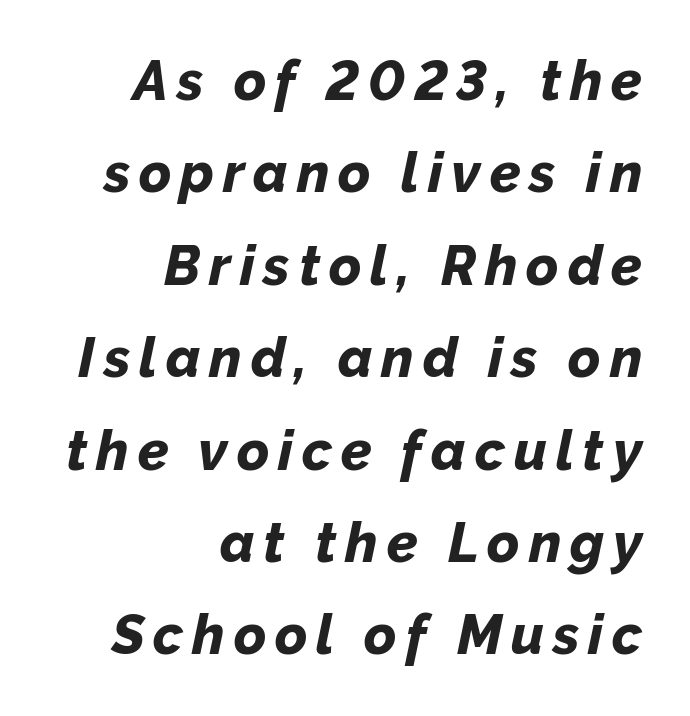
The image shows 55 px bold type, italic (leaning right); set right-aligned, normal line spacing (1.68x), not underlined; low stroke contrast and a medium x-height.
